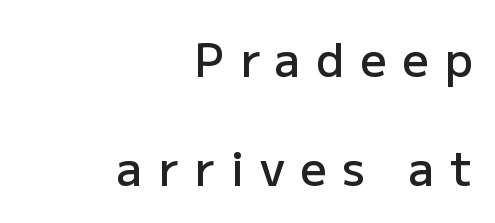
Q: Is the text bold? A: Semi-bold.
Q: Is the text italic (slanted)? A: No, it is upright.
Q: Is the typeface a serif or a sans-serif typeface? A: Sans-serif.
Q: Is the text underlined? A: No.
Q: How is the paragraph aligned? A: Right-aligned.
Q: Is the spacing between letters normal or unusually wide? A: Unusually wide.
Q: Is the spacing between lines tight, normal or loose? A: Loose.
Q: Width (condensed, normal, or wide)? A: Normal.
Q: Stroke contrast? A: Low.
Q: x-height? A: Medium.
Q: Monospaced? A: No.
